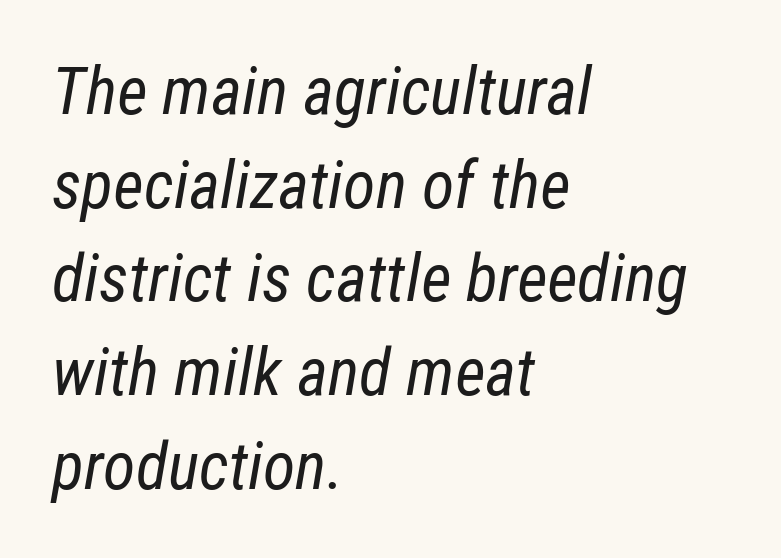
The image shows 66 px regular-weight, condensed type, italic (leaning right); set left-aligned, normal line spacing (1.42x), normal letter spacing, not underlined; low stroke contrast and a medium x-height.
